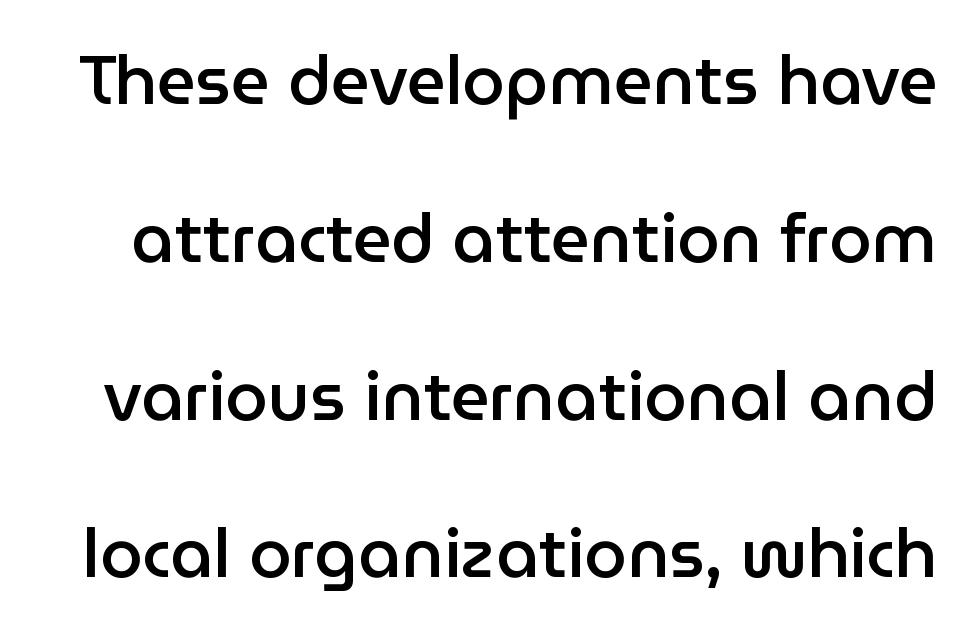
{"serif": "no", "italic": "no", "bold": "semi", "weight": "semibold", "width": "normal", "stroke_contrast": "low", "x_height": "medium", "monospaced": "no", "underline": "no", "line_spacing": "loose", "line_spacing_ratio": 2.32, "letter_spacing": "normal", "letter_spacing_em": 0.0, "glyph_px": 68}
